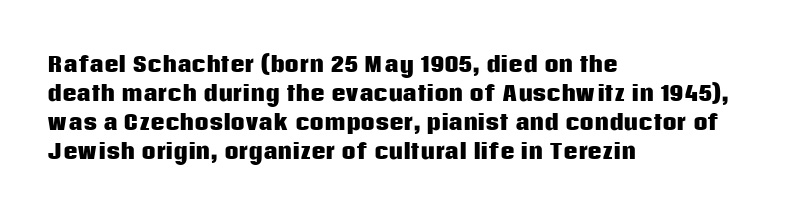
Q: Is the text bold? A: Yes.
Q: Is the text italic (slanted)? A: No, it is upright.
Q: Is the text underlined? A: No.
Q: How is the paragraph aligned? A: Left-aligned.
Q: Is the spacing between letters normal or unusually wide? A: Normal.
Q: Is the spacing between lines tight, normal or loose? A: Normal.
